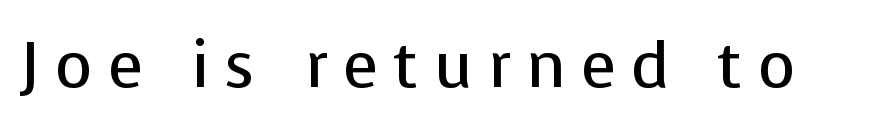
The image shows 65 px regular-weight sans-serif type, upright; set unusually wide letter spacing (+0.23 em), not underlined; low stroke contrast and a medium x-height.
